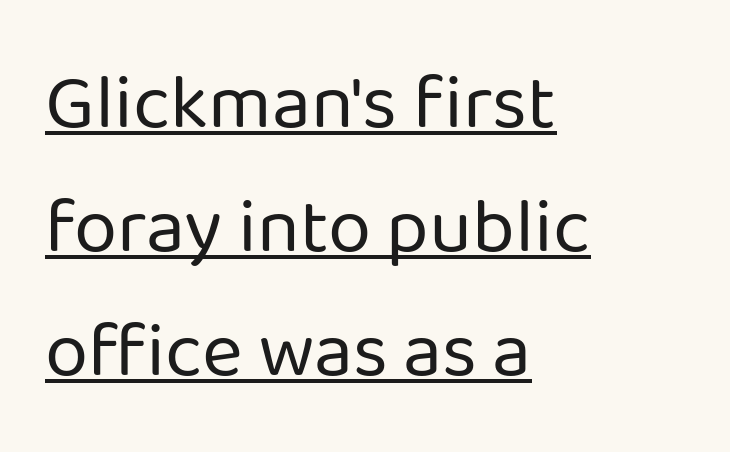
Q: Is the text bold? A: No.
Q: Is the text italic (slanted)? A: No, it is upright.
Q: Is the typeface a serif or a sans-serif typeface? A: Sans-serif.
Q: Is the text underlined? A: Yes.
Q: How is the paragraph aligned? A: Left-aligned.
Q: Is the spacing between letters normal or unusually wide? A: Normal.
Q: Is the spacing between lines tight, normal or loose? A: Normal.
Q: Width (condensed, normal, or wide)? A: Normal.
Q: Stroke contrast? A: Low.
Q: x-height? A: Medium.
Q: Monospaced? A: No.
